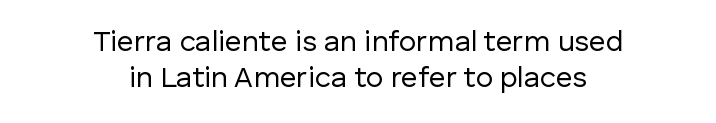
Q: Is the text bold? A: No.
Q: Is the text italic (slanted)? A: No, it is upright.
Q: Is the typeface a serif or a sans-serif typeface? A: Sans-serif.
Q: Is the text underlined? A: No.
Q: How is the paragraph aligned? A: Centered.
Q: Is the spacing between letters normal or unusually wide? A: Normal.
Q: Is the spacing between lines tight, normal or loose? A: Normal.
Q: Width (condensed, normal, or wide)? A: Normal.
Q: Stroke contrast? A: Low.
Q: x-height? A: Medium.
Q: Monospaced? A: No.
